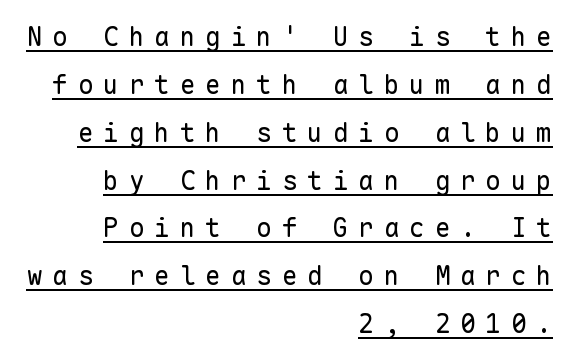
The image shows 26 px text type, upright; set right-aligned, line spacing 1.84x, unusually wide letter spacing (+0.38 em), underlined.
